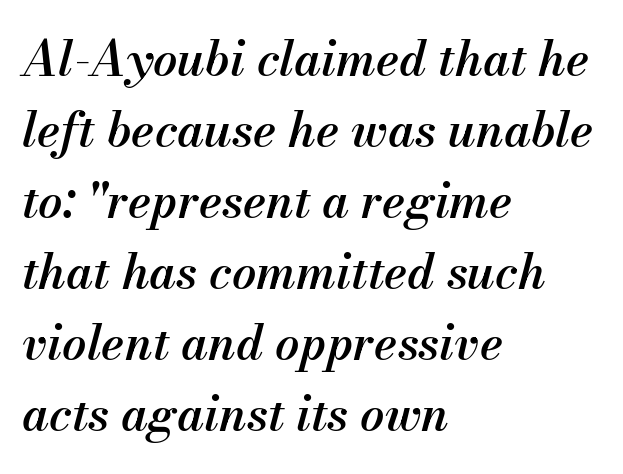
The image shows 48 px semibold type, italic (leaning right); set left-aligned, normal line spacing (1.48x), normal letter spacing, not underlined; medium stroke contrast and a small x-height.
